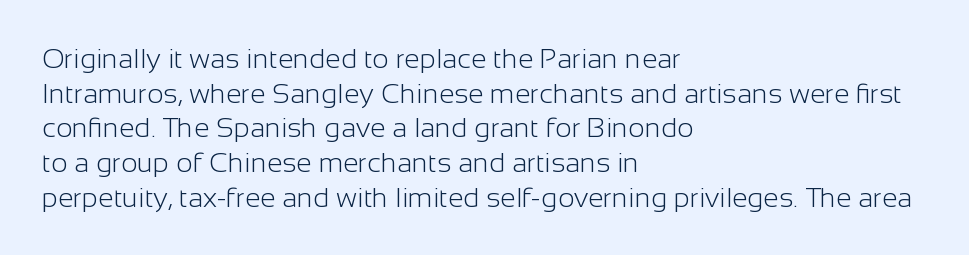
{"serif": "no", "italic": "no", "bold": "no", "weight": "light", "width": "normal", "stroke_contrast": "low", "x_height": "medium", "monospaced": "no", "underline": "no", "align": "left", "line_spacing_ratio": 1.24, "letter_spacing": "normal", "letter_spacing_em": 0.0, "glyph_px": 28}
